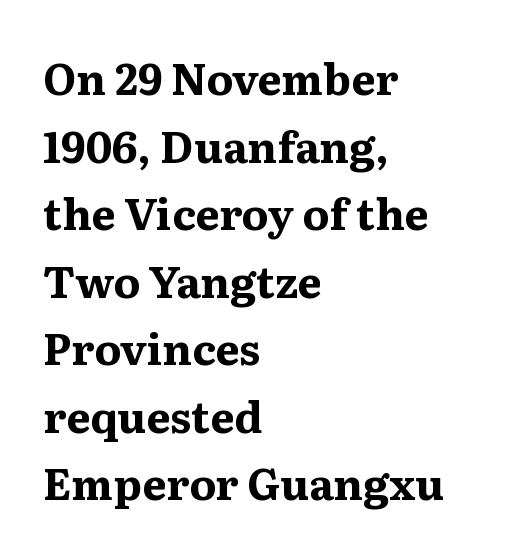
The image shows 43 px bold serif type, upright; set left-aligned, normal line spacing (1.57x), normal letter spacing, not underlined; medium stroke contrast and a medium x-height.
